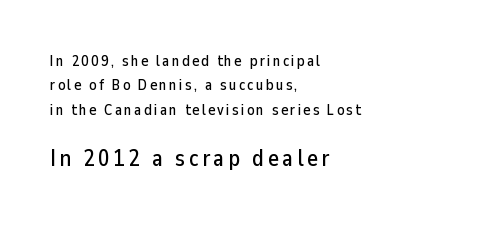
Q: Is the text italic (slanted)? A: No, it is upright.
Q: Is the text underlined? A: No.
Q: How is the paragraph aligned? A: Left-aligned.
Q: Is the spacing between lines tight, normal or loose? A: Normal.
Q: Which block of text is set in a larger size, the first (top) or the second (bottom)? A: The second (bottom) one.
